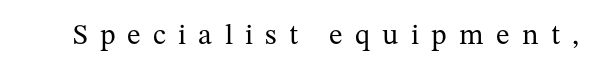
{"serif": "yes", "italic": "no", "bold": "no", "weight": "regular", "width": "normal", "stroke_contrast": "medium", "x_height": "medium", "monospaced": "no", "underline": "no", "letter_spacing": "wide", "letter_spacing_em": 0.42, "glyph_px": 29}
